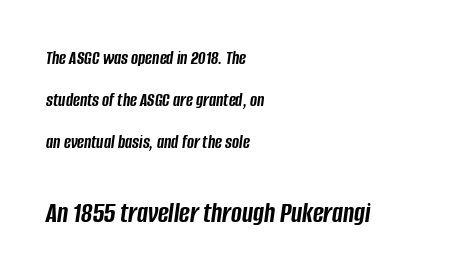
{"italic": "yes", "lean": "right", "slant_degrees": 8, "bold": "yes", "weight": "semibold", "width": "condensed", "stroke_contrast": "low", "x_height": "large", "monospaced": "no", "underline": "no", "align": "left", "line_spacing": "loose", "line_spacing_ratio": 2.21, "letter_spacing": "normal", "letter_spacing_em": 0.0, "larger_block": "second", "size_ratio": 1.53, "glyph_px": 29}
